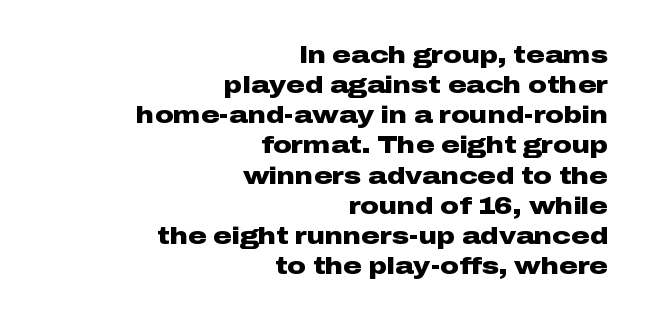
Q: Is the text bold? A: Yes.
Q: Is the text italic (slanted)? A: No, it is upright.
Q: Is the text underlined? A: No.
Q: How is the paragraph aligned? A: Right-aligned.
Q: Is the spacing between letters normal or unusually wide? A: Normal.
Q: Is the spacing between lines tight, normal or loose? A: Normal.
